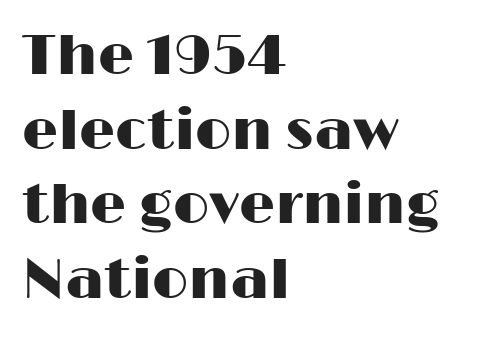
Q: Is the text italic (slanted)? A: No, it is upright.
Q: Is the typeface a serif or a sans-serif typeface? A: Sans-serif.
Q: Is the text underlined? A: No.
Q: How is the paragraph aligned? A: Left-aligned.
Q: Is the spacing between letters normal or unusually wide? A: Normal.
Q: Is the spacing between lines tight, normal or loose? A: Normal.
Q: Width (condensed, normal, or wide)? A: Wide.
Q: Stroke contrast? A: High.
Q: x-height? A: Medium.
Q: Monospaced? A: No.
